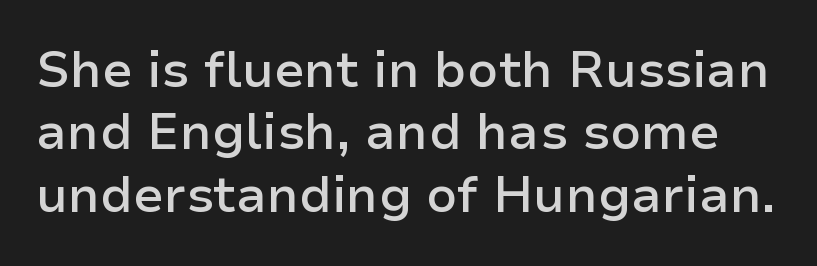
Is there much room between lines? A standard amount, neither cramped nor airy. You could not count columns in this text — the font is proportionally spaced. This is the regular roman posture of the typeface. Plain, unruled lines of type. Characters follow at the spacing the type designer built in. This is sans-serif lettering, the kind often seen on screens and signage.
